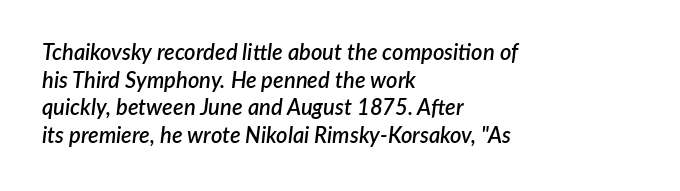
Nobody touched the tracking dial on this one. Compared with a centered layout, this one pins lines to the left instead. Reading down the column, the eye jumps a familiar distance to each next line. Would a proofreader flag this as italicized? Yes.
